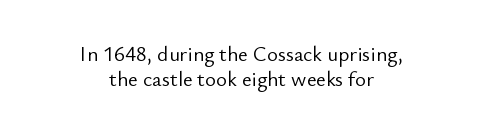
Which margin do the lines hug? Neither — every line sits in the middle. The line texture is even and compact thanks to regular tracking. Just letters on the line, the space beneath them empty. These lines were composed using upright roman letters.
